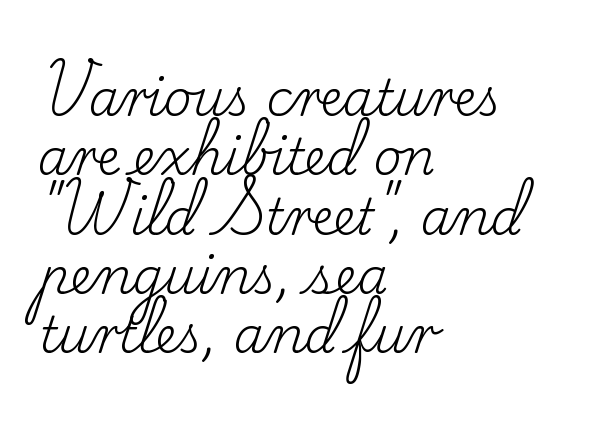
Think of a printed novel: that variable character pitch is what you see here. Plain, unruled lines of type. The rendering shows small feet on the letterforms — a serif design. These lines are set flush left with a ragged right edge.
